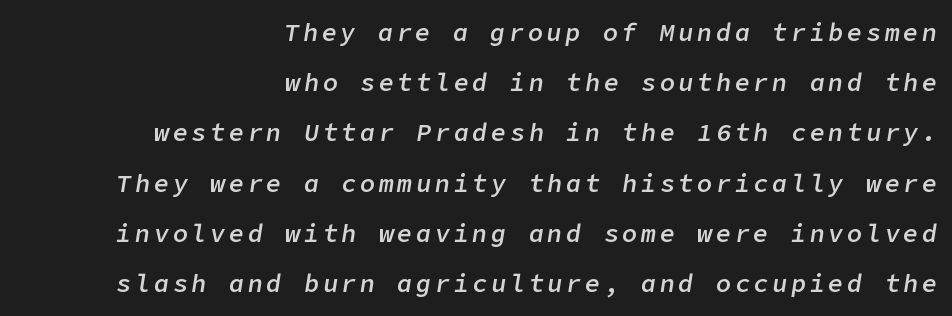
Rule under the text: the space is simply empty. Casual observation: everything's shoved over to the right. Airy leading. The axis of the letterforms is tilted away from vertical.
